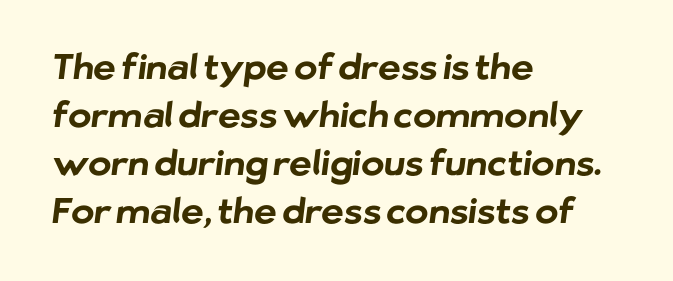
The image shows 35 px bold sans-serif type; set left-aligned, normal line spacing (1.37x), normal letter spacing, not underlined; low stroke contrast and a medium x-height.
